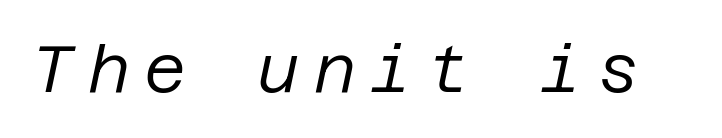
Q: Is the text bold? A: No.
Q: Is the text italic (slanted)? A: Yes, it leans right by about 12 degrees.
Q: Is the text underlined? A: No.
Q: Is the spacing between letters normal or unusually wide? A: Unusually wide.
Q: Width (condensed, normal, or wide)? A: Normal.
Q: Stroke contrast? A: Low.
Q: x-height? A: Large.
